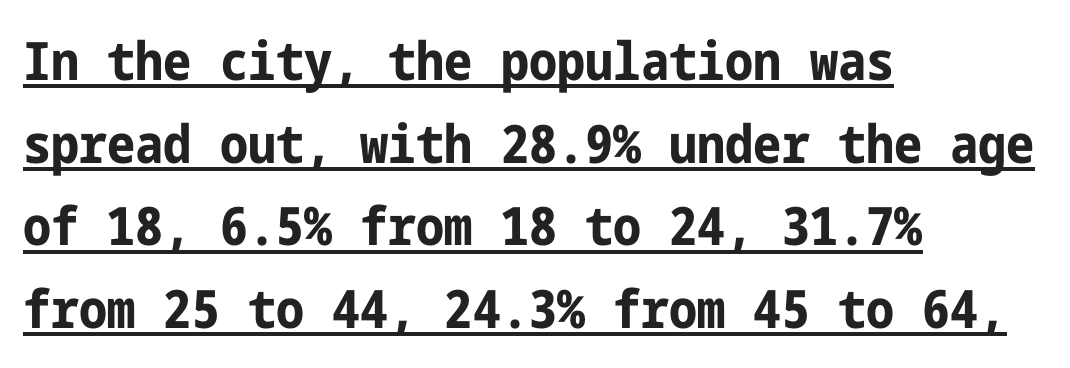
{"serif": "no", "italic": "no", "bold": "yes", "weight": "bold", "width": "condensed", "stroke_contrast": "low", "x_height": "medium", "underline": "yes", "align": "left", "line_spacing": "normal", "line_spacing_ratio": 1.56, "letter_spacing": "normal", "letter_spacing_em": 0.0, "glyph_px": 53}
